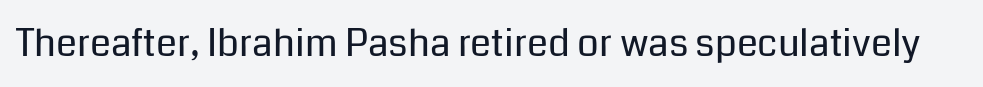
Q: Is the text bold? A: No.
Q: Is the text italic (slanted)? A: No, it is upright.
Q: Is the typeface a serif or a sans-serif typeface? A: Sans-serif.
Q: Is the text underlined? A: No.
Q: Is the spacing between letters normal or unusually wide? A: Normal.
Q: Width (condensed, normal, or wide)? A: Normal.
Q: Stroke contrast? A: Low.
Q: x-height? A: Medium.
Q: Monospaced? A: No.
